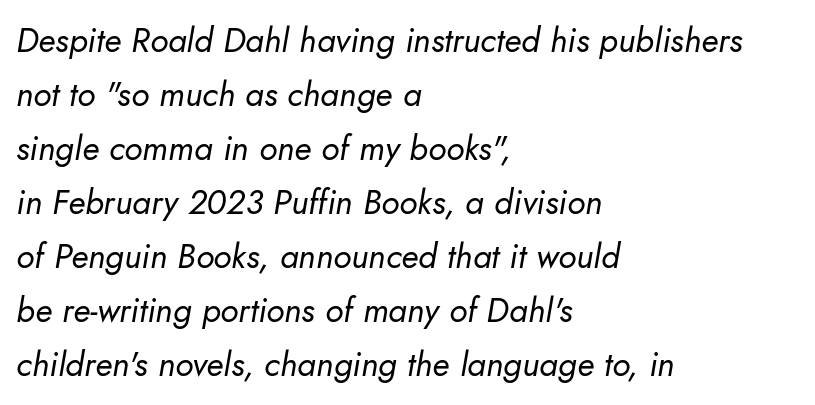
The setting favours the left margin, as ordinary paragraphs usually do. A bare baseline throughout the passage. This sample uses an oblique cut, with every glyph tilted off the vertical. Stroke thickness stays within the range of a standard reading face or lighter. Each letter keeps its own natural width here, so spacing adapts to shape.
